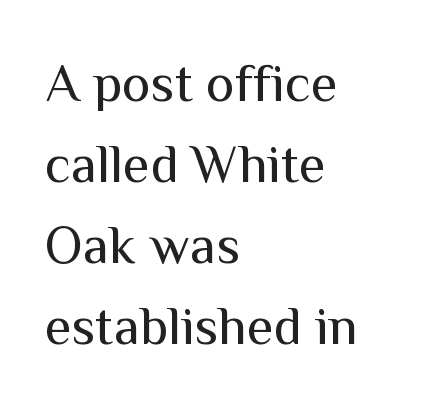
{"serif": "no", "italic": "no", "bold": "no", "weight": "regular", "width": "normal", "stroke_contrast": "medium", "x_height": "medium", "monospaced": "no", "underline": "no", "align": "left", "line_spacing": "normal", "line_spacing_ratio": 1.5, "letter_spacing": "normal", "letter_spacing_em": 0.0, "glyph_px": 54}
